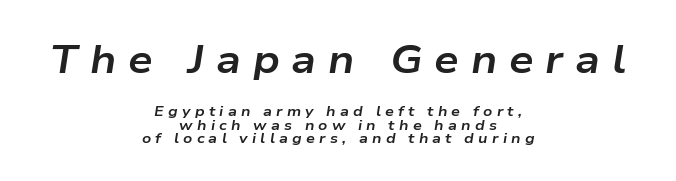
Q: Is the text bold? A: Yes.
Q: Is the text italic (slanted)? A: Yes, it leans right by about 9 degrees.
Q: Is the text underlined? A: No.
Q: How is the paragraph aligned? A: Centered.
Q: Is the spacing between letters normal or unusually wide? A: Unusually wide.
Q: Is the spacing between lines tight, normal or loose? A: Tight.
Q: Which block of text is set in a larger size, the first (top) or the second (bottom)? A: The first (top) one.
Q: Width (condensed, normal, or wide)? A: Wide.
Q: Stroke contrast? A: Low.
Q: x-height? A: Medium.
Q: Monospaced? A: No.
